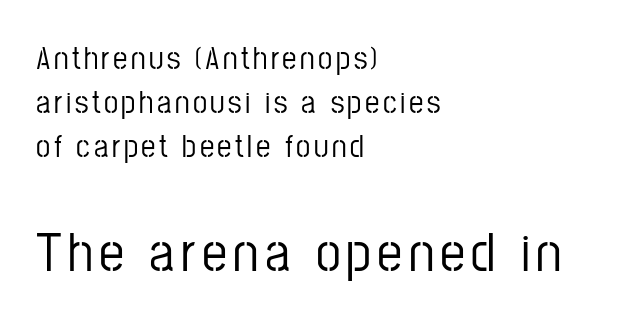
The image shows 56 px condensed sans-serif type, upright; set left-aligned, normal line spacing (1.38x), not underlined; the second (bottom) block is 1.75x larger; low stroke contrast and a medium x-height.
